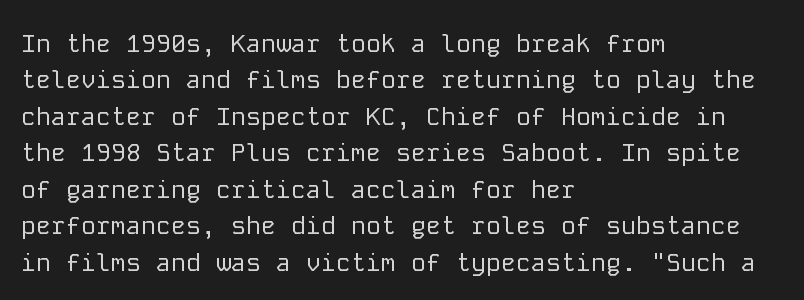
Q: Is the text bold? A: No.
Q: Is the text italic (slanted)? A: No, it is upright.
Q: Is the text underlined? A: No.
Q: How is the paragraph aligned? A: Left-aligned.
Q: Is the spacing between letters normal or unusually wide? A: Normal.
Q: Is the spacing between lines tight, normal or loose? A: Normal.
